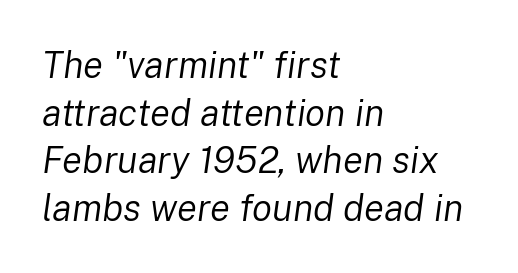
{"italic": "yes", "lean": "right", "slant_degrees": 8, "bold": "no", "weight": "regular", "width": "normal", "stroke_contrast": "low", "x_height": "medium", "monospaced": "no", "underline": "no", "align": "left", "line_spacing": "normal", "line_spacing_ratio": 1.29, "letter_spacing": "normal", "letter_spacing_em": 0.0, "glyph_px": 37}
